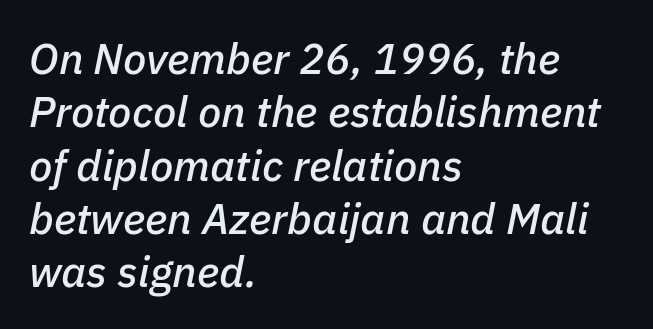
When letters slant like this, we call the style italic. This rendering features lettering with no underline. In terms of letterspacing, this is plain default setting. Here the designer chose a conventional face with non-uniform glyph widths. Horizontal alignment here is leftward, the default for most running prose.
